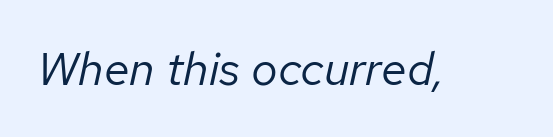
The image shows 47 px regular-weight type, italic (leaning right); set normal letter spacing, not underlined; low stroke contrast and a medium x-height.
